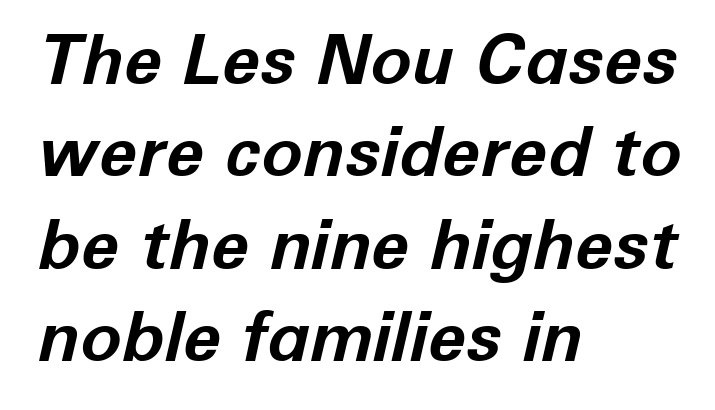
{"italic": "yes", "lean": "right", "slant_degrees": 12, "bold": "yes", "weight": "bold", "width": "normal", "stroke_contrast": "low", "x_height": "medium", "monospaced": "no", "underline": "no", "align": "left", "line_spacing": "normal", "line_spacing_ratio": 1.34, "letter_spacing": "normal", "letter_spacing_em": 0.0, "glyph_px": 69}
